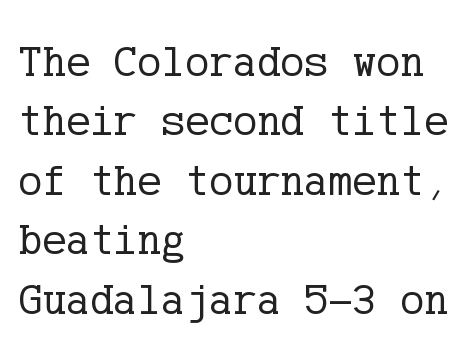
The image shows 45 px regular-weight serif type, upright; set left-aligned, normal line spacing (1.32x), normal letter spacing, not underlined; low stroke contrast and a medium x-height.
